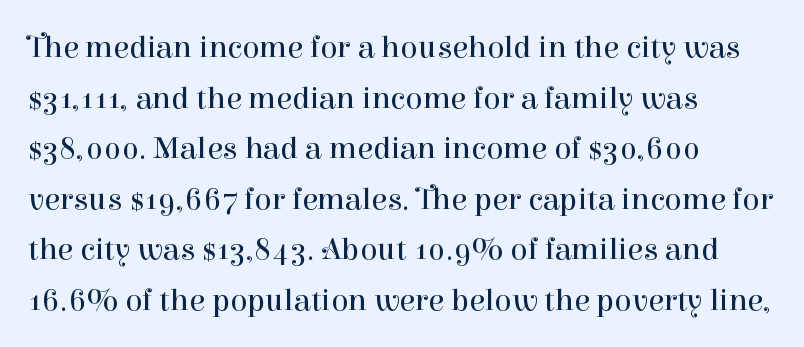
Leftover space on each line is placed entirely after the last word. Little horizontal feet cap the strokes, marking this as serif type. The type is set solid horizontally, with unmodified tracking. Check the space under the baseline: it is left empty. Think of a printed novel: that variable character pitch is what you see here. The rendering uses a moderate line-height, typical for paragraphs.
